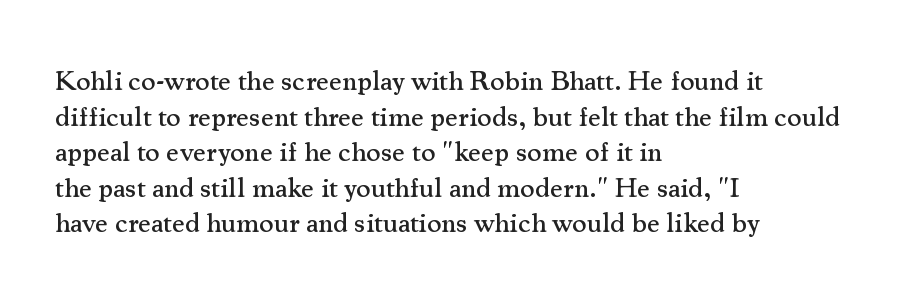
Q: Is the text italic (slanted)? A: No, it is upright.
Q: Is the typeface a serif or a sans-serif typeface? A: Serif.
Q: Is the text underlined? A: No.
Q: How is the paragraph aligned? A: Left-aligned.
Q: Is the spacing between letters normal or unusually wide? A: Normal.
Q: Is the spacing between lines tight, normal or loose? A: Normal.
Q: Width (condensed, normal, or wide)? A: Normal.
Q: Stroke contrast? A: Medium.
Q: x-height? A: Small.
Q: Monospaced? A: No.
